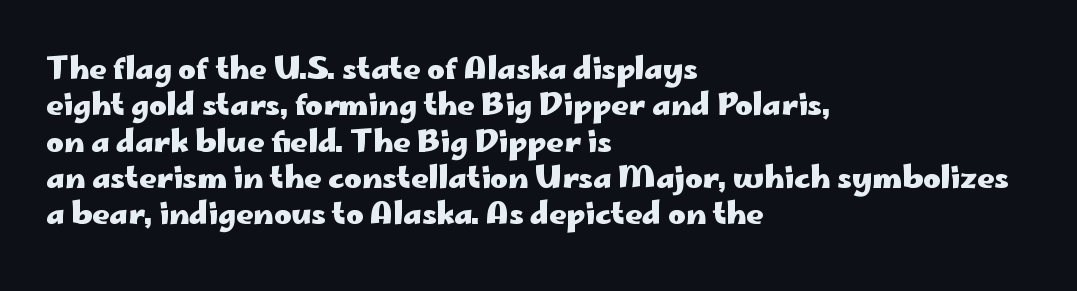
Q: Is the text bold? A: Yes.
Q: Is the text italic (slanted)? A: No, it is upright.
Q: Is the typeface a serif or a sans-serif typeface? A: Sans-serif.
Q: Is the text underlined? A: No.
Q: How is the paragraph aligned? A: Left-aligned.
Q: Is the spacing between letters normal or unusually wide? A: Normal.
Q: Width (condensed, normal, or wide)? A: Wide.
Q: Stroke contrast? A: Low.
Q: x-height? A: Small.
Q: Monospaced? A: No.
